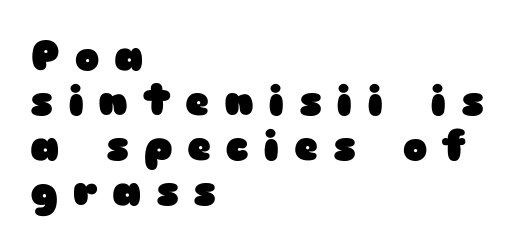
{"serif": "no", "italic": "no", "bold": "yes", "weight": "heavy", "width": "wide", "stroke_contrast": "low", "x_height": "medium", "monospaced": "no", "underline": "no", "align": "left", "line_spacing": "tight", "line_spacing_ratio": 1.1, "letter_spacing": "wide", "letter_spacing_em": 0.36, "glyph_px": 41}
